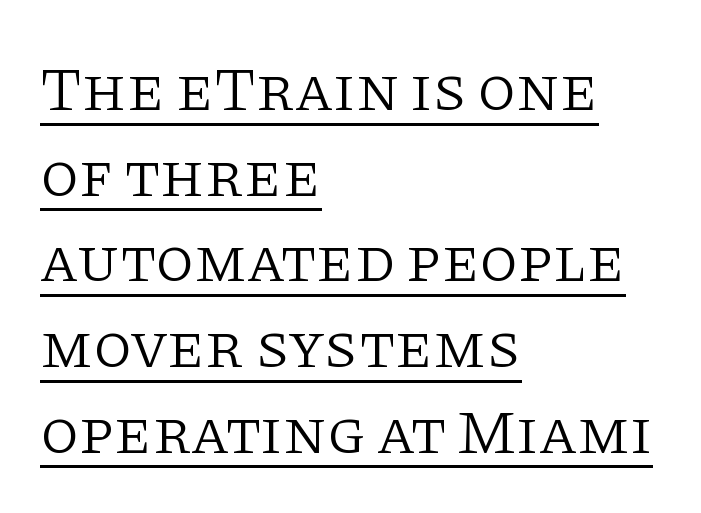
{"serif": "yes", "italic": "no", "bold": "no", "weight": "light", "width": "normal", "stroke_contrast": "low", "x_height": "large", "monospaced": "no", "underline": "yes", "align": "left", "line_spacing": "normal", "line_spacing_ratio": 1.36, "letter_spacing": "normal", "letter_spacing_em": 0.0, "glyph_px": 63}
